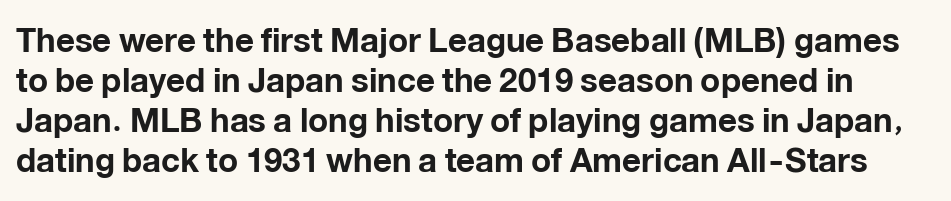
Q: Is the text bold? A: Yes.
Q: Is the text italic (slanted)? A: No, it is upright.
Q: Is the typeface a serif or a sans-serif typeface? A: Sans-serif.
Q: Is the text underlined? A: No.
Q: Is the spacing between letters normal or unusually wide? A: Normal.
Q: Width (condensed, normal, or wide)? A: Normal.
Q: Stroke contrast? A: Low.
Q: x-height? A: Medium.
Q: Monospaced? A: No.
